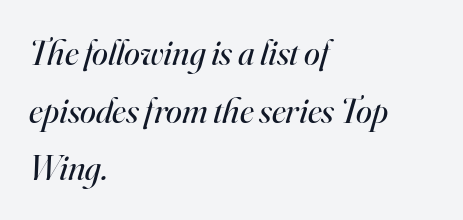
{"serif": "yes", "italic": "yes", "lean": "right", "slant_degrees": 16, "bold": "no", "weight": "regular", "width": "normal", "stroke_contrast": "high", "x_height": "small", "monospaced": "no", "underline": "no", "align": "left", "line_spacing": "normal", "line_spacing_ratio": 1.6, "letter_spacing": "normal", "letter_spacing_em": 0.0, "glyph_px": 36}
